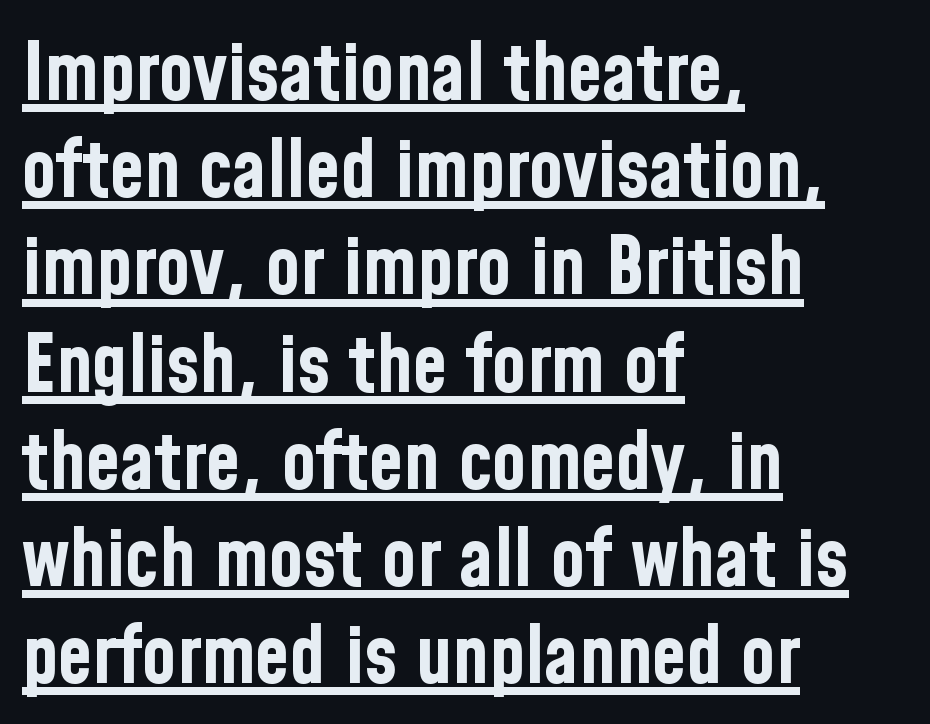
The rendered words wear a rule along their underside. Every row of glyphs begins at an identical x-position on the left. This is roman type, the default non-slanted kind. Spacing between characters is what you'd get straight out of the box. Proportional: the letters do not fall into vertical columns.
